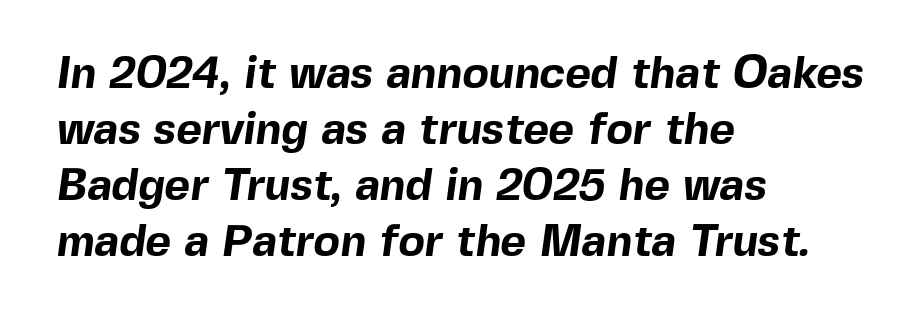
Baseline-to-baseline distance is the conventional proportion of letter height. The setting favours the left margin, as ordinary paragraphs usually do. Nobody drew a line under any word here. How heavy is the stroke? Heavy — this is a bold.
